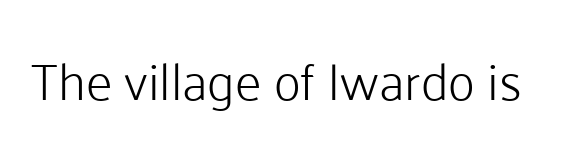
A bare baseline throughout the passage. No heavy texture on the line: the type isn't bold. The axis of the letterforms is exactly vertical. Is this a sans? Yes — the strokes have no serifs.
